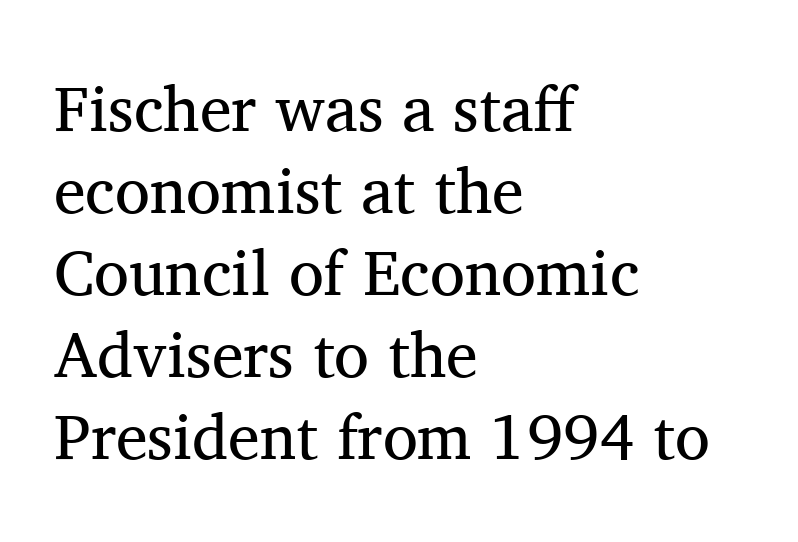
The lettering stays uniformly vertical, giving the passage a roman look. Do the characters align in a grid? No, the font is proportional. Underline: absent. Horizontal bands of white between lines are of average thickness. Visually the block forms a straight wall on the left and a jagged coastline on the right. A typesetter would label this face a serif.
